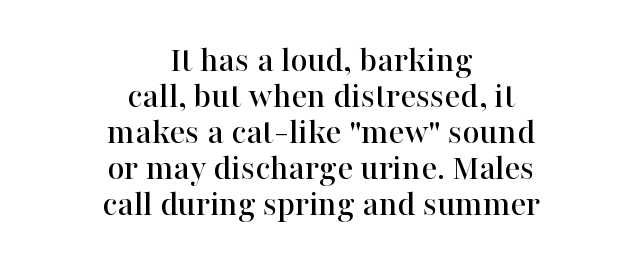
{"serif": "yes", "italic": "no", "width": "normal", "stroke_contrast": "high", "x_height": "medium", "monospaced": "no", "underline": "no", "align": "center", "line_spacing": "tight", "line_spacing_ratio": 0.97, "letter_spacing": "normal", "letter_spacing_em": 0.0, "glyph_px": 37}
